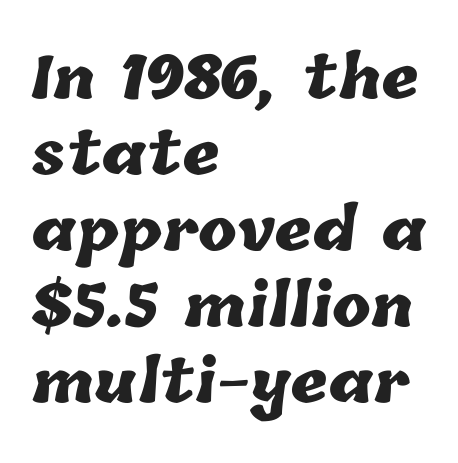
Q: Is the text bold? A: Yes.
Q: Is the text underlined? A: No.
Q: How is the paragraph aligned? A: Left-aligned.
Q: Is the spacing between letters normal or unusually wide? A: Normal.
Q: Is the spacing between lines tight, normal or loose? A: Normal.
Q: Width (condensed, normal, or wide)? A: Normal.
Q: Stroke contrast? A: Low.
Q: x-height? A: Medium.
Q: Monospaced? A: No.
